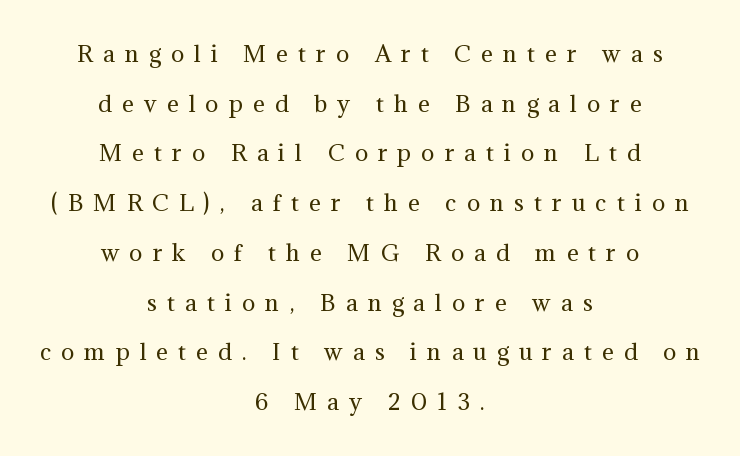
Vertical stems look standard width or narrower in stroke. This sample uses an upright cut, with every glyph sitting square on the baseline. The rendering uses a large line-height, opening up the rows. The zone under the glyphs is completely vacant. Horizontally, the lines are justified to the midpoint only.
